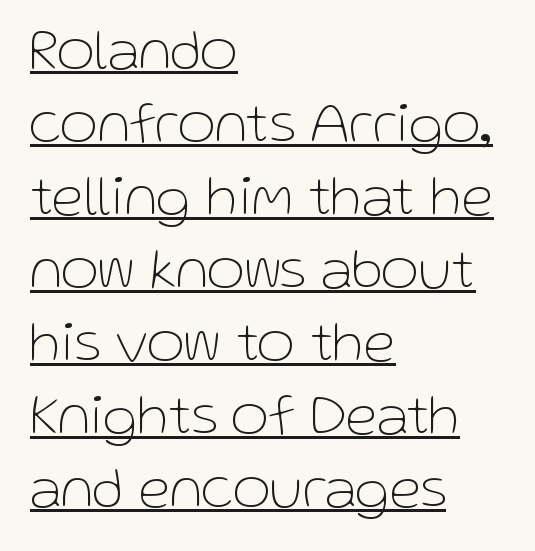
{"serif": "no", "italic": "no", "bold": "no", "weight": "thin", "width": "normal", "stroke_contrast": "low", "x_height": "medium", "monospaced": "no", "underline": "yes", "align": "left", "line_spacing": "normal", "line_spacing_ratio": 1.26, "letter_spacing": "normal", "letter_spacing_em": 0.0, "glyph_px": 58}
